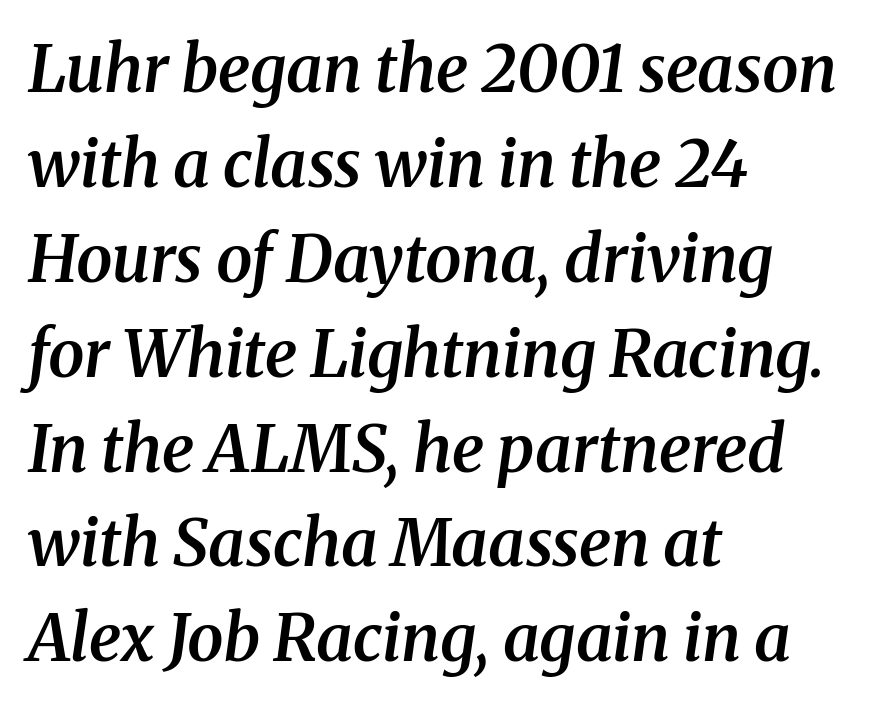
{"serif": "yes", "italic": "yes", "lean": "right", "slant_degrees": 8, "bold": "semi", "weight": "semibold", "width": "normal", "stroke_contrast": "medium", "x_height": "medium", "monospaced": "no", "underline": "no", "align": "left", "line_spacing": "normal", "line_spacing_ratio": 1.46, "letter_spacing": "normal", "letter_spacing_em": 0.0, "glyph_px": 65}
